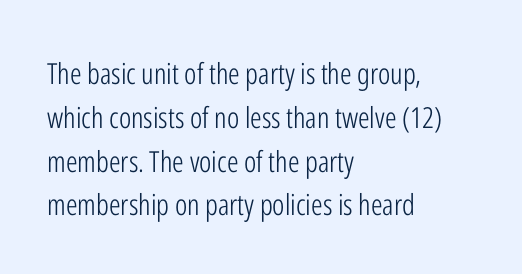
Q: Is the text bold? A: No.
Q: Is the text italic (slanted)? A: No, it is upright.
Q: Is the typeface a serif or a sans-serif typeface? A: Sans-serif.
Q: Is the text underlined? A: No.
Q: How is the paragraph aligned? A: Left-aligned.
Q: Is the spacing between letters normal or unusually wide? A: Normal.
Q: Is the spacing between lines tight, normal or loose? A: Normal.
Q: Width (condensed, normal, or wide)? A: Condensed.
Q: Stroke contrast? A: Low.
Q: x-height? A: Medium.
Q: Monospaced? A: No.
